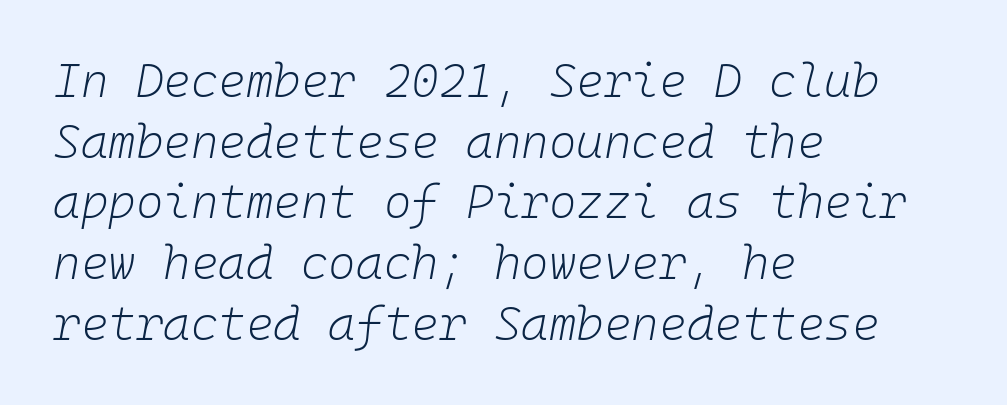
{"italic": "yes", "lean": "right", "slant_degrees": 10, "bold": "no", "weight": "light", "width": "normal", "stroke_contrast": "low", "x_height": "medium", "monospaced": "yes", "underline": "no", "align": "left", "line_spacing": "normal", "line_spacing_ratio": 1.29, "letter_spacing": "normal", "letter_spacing_em": 0.0, "glyph_px": 47}
